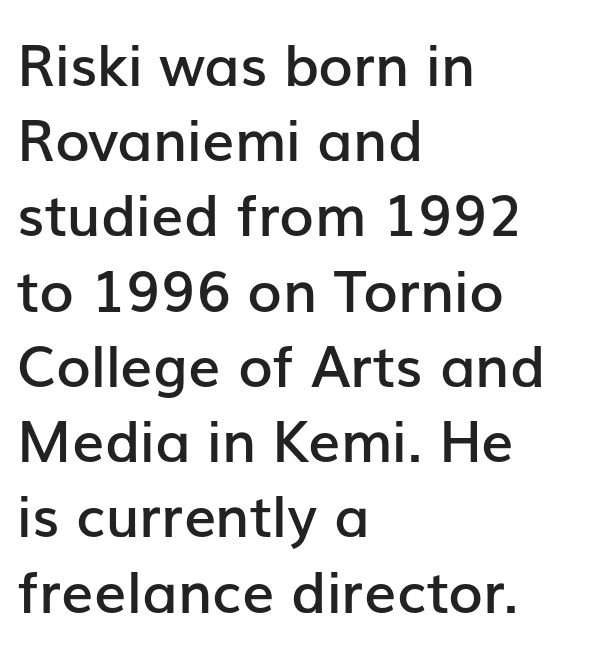
Grotesque or geometric, the face here clearly has no serifs. Each word holds together tightly as a unit, with standard inter-letter gaps. Do the characters align in a grid? No, the font is proportional. What weight is shown? A semibold, between regular and bold. Check the space under the baseline: it is left empty.
